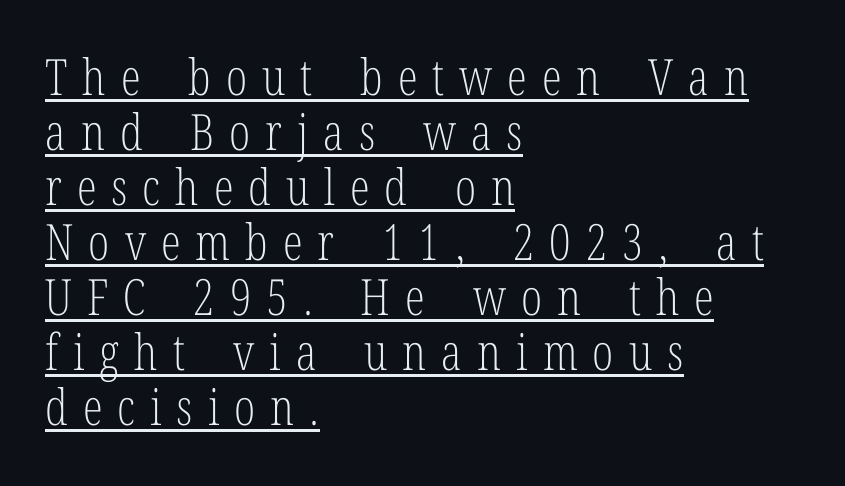
To sum up the face: it has serifs. The lettering is marked with a stroke running underneath it. You could not count columns in this text — the font is proportionally spaced. Every character sits straight up, as roman type does. Interline gaps are noticeably narrow in this sample. Line beginnings align vertically; line endings do not.
